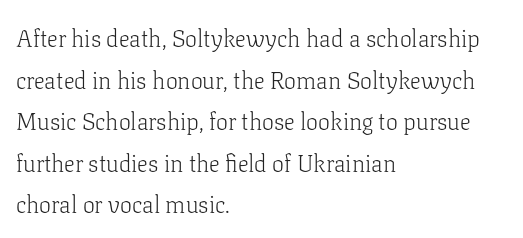
The image shows 24 px text type, upright; set left-aligned, line spacing 1.73x, normal letter spacing, not underlined.
